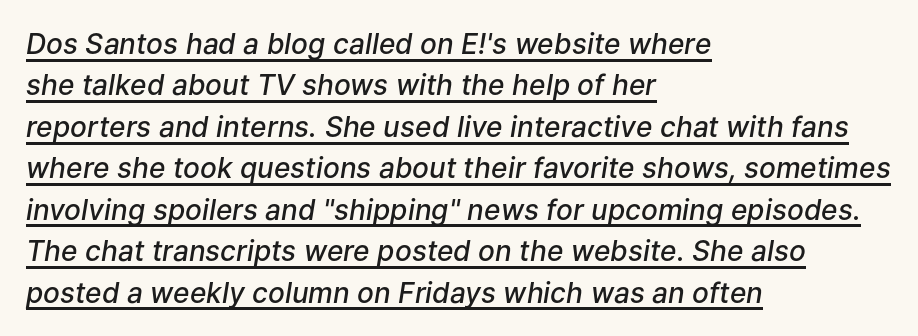
Characters follow at the spacing the type designer built in. This is oblique type, the kind used for emphasis or titles. I'd describe the lettering as semibold — firm but not a full bold. Looks like regular typesetting: each glyph gets only the width it needs. Underline: present.
